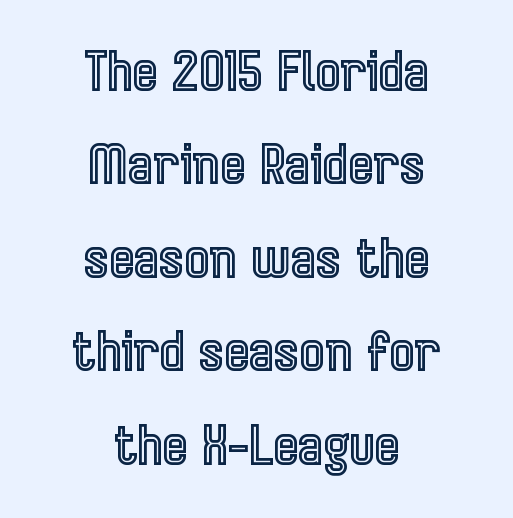
The line texture is even and compact thanks to regular tracking. The rendering uses natural spacing where letterforms have individual widths. Neither beginnings nor endings align; midpoints do. Honestly, there is no underline to notice here at all. Every stem runs plumb, perpendicular to the baseline.
